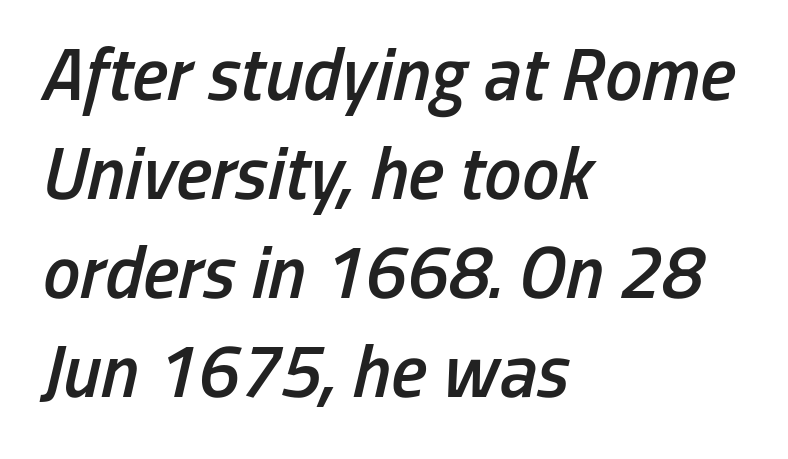
Any mark beneath the type? The region is blank. Slightly chunky letters — semibold, I'd say, not full bold. Whoever set this chose a conventional vertical rhythm. The ragged edge is on the right, which tells us the setting is flush left. Words appear dense and cohesive because spacing is normal. The glyphs look as if they've been sheared to an angle.
